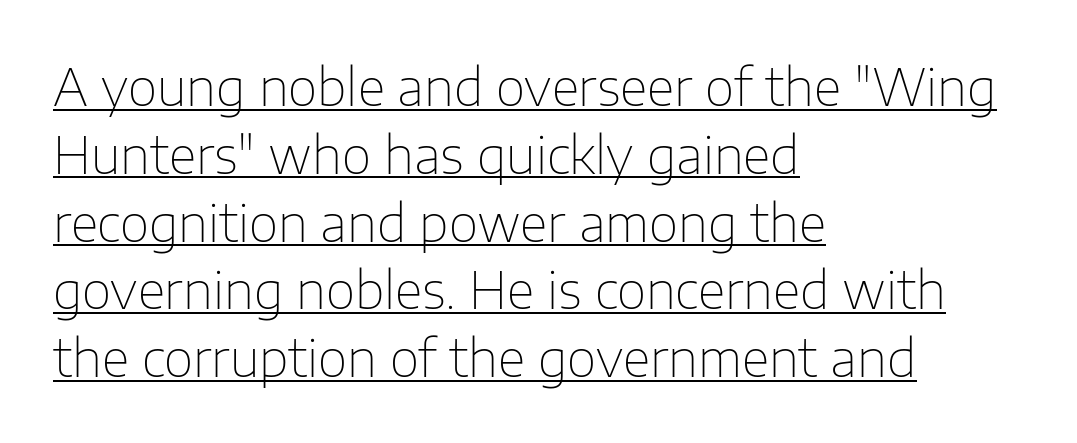
Q: Is the text bold? A: No.
Q: Is the text italic (slanted)? A: No, it is upright.
Q: Is the typeface a serif or a sans-serif typeface? A: Sans-serif.
Q: Is the text underlined? A: Yes.
Q: How is the paragraph aligned? A: Left-aligned.
Q: Is the spacing between letters normal or unusually wide? A: Normal.
Q: Is the spacing between lines tight, normal or loose? A: Normal.
Q: Width (condensed, normal, or wide)? A: Normal.
Q: Stroke contrast? A: Low.
Q: x-height? A: Medium.
Q: Monospaced? A: No.
